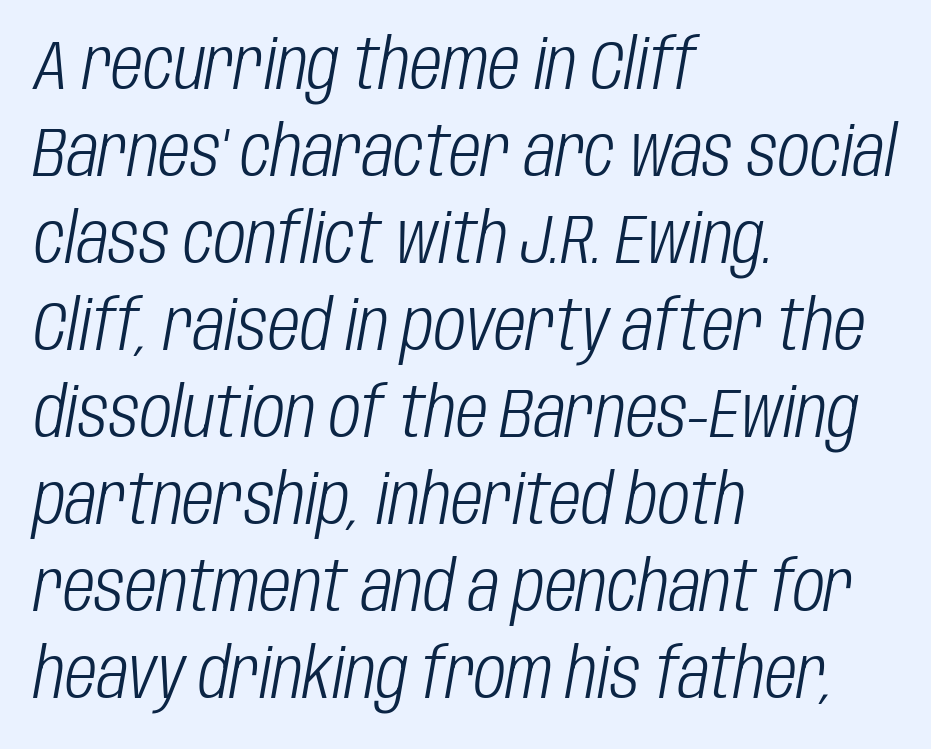
Line beginnings align vertically; line endings do not. Spacing verdict: proportional, widths tailored to each character. This rendering features lettering with no underline. Summary of weight: not heavy and not bold.
